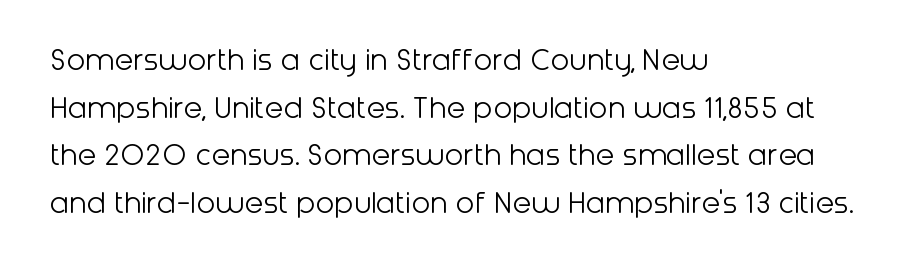
Q: Is the text bold? A: No.
Q: Is the text italic (slanted)? A: No, it is upright.
Q: Is the typeface a serif or a sans-serif typeface? A: Sans-serif.
Q: Is the text underlined? A: No.
Q: How is the paragraph aligned? A: Left-aligned.
Q: Is the spacing between letters normal or unusually wide? A: Normal.
Q: Is the spacing between lines tight, normal or loose? A: Normal.
Q: Width (condensed, normal, or wide)? A: Normal.
Q: Stroke contrast? A: Low.
Q: x-height? A: Medium.
Q: Monospaced? A: No.
